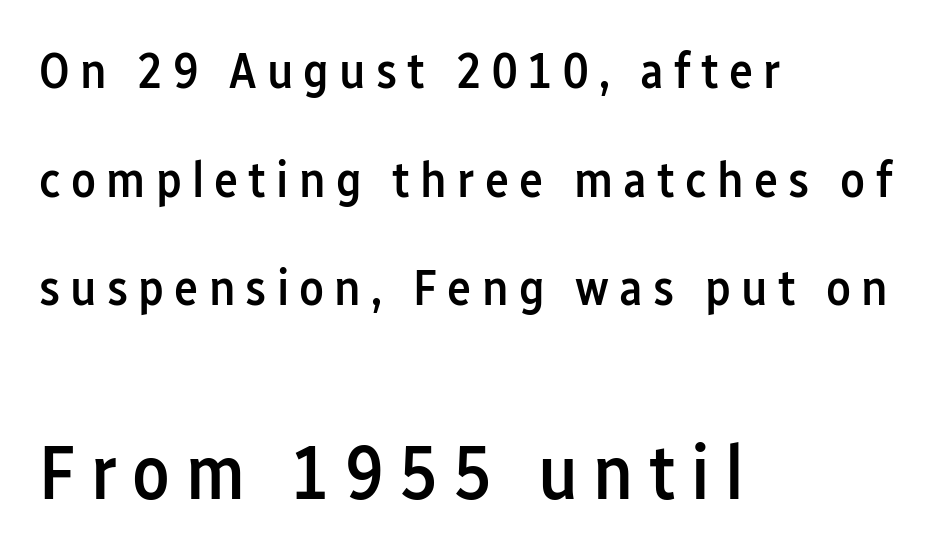
The image shows 77 px semibold, condensed sans-serif type, upright; set left-aligned, loose line spacing (2.13x), unusually wide letter spacing (+0.2 em), not underlined; the second (bottom) block is 1.51x larger; low stroke contrast and a medium x-height.
